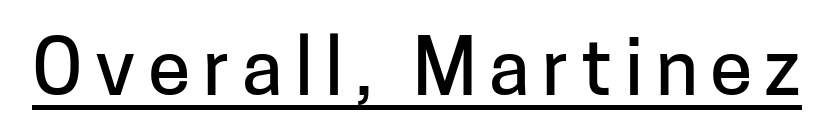
{"serif": "no", "italic": "no", "width": "normal", "stroke_contrast": "low", "x_height": "medium", "monospaced": "no", "underline": "yes", "glyph_px": 77}
